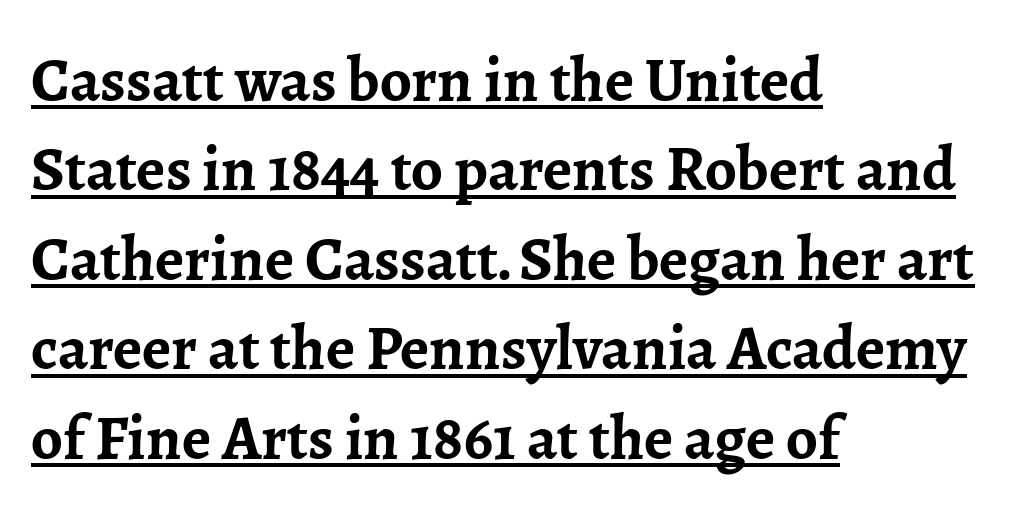
Q: Is the text bold? A: Yes.
Q: Is the text italic (slanted)? A: No, it is upright.
Q: Is the typeface a serif or a sans-serif typeface? A: Serif.
Q: Is the text underlined? A: Yes.
Q: How is the paragraph aligned? A: Left-aligned.
Q: Is the spacing between letters normal or unusually wide? A: Normal.
Q: Is the spacing between lines tight, normal or loose? A: Normal.
Q: Width (condensed, normal, or wide)? A: Normal.
Q: Stroke contrast? A: Low.
Q: x-height? A: Medium.
Q: Monospaced? A: No.
